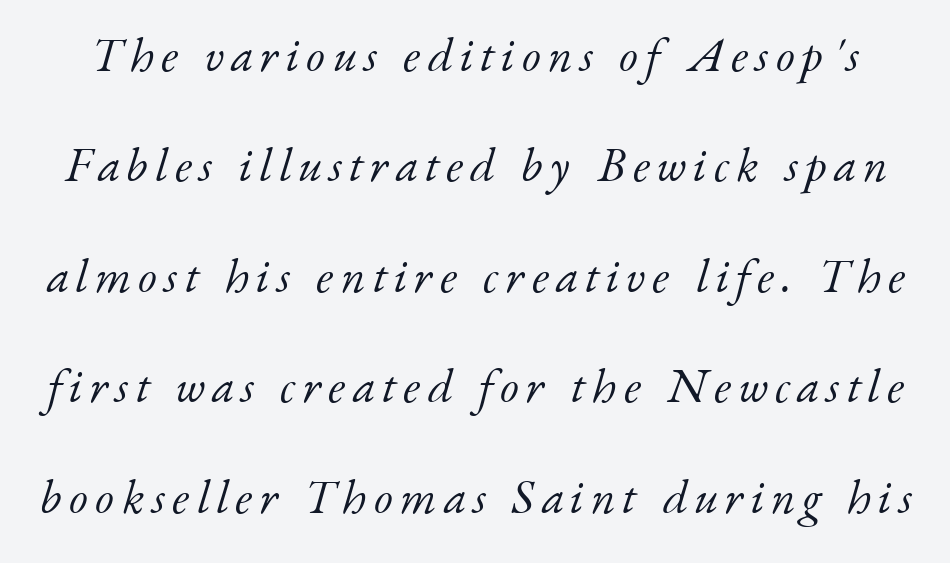
Q: Is the text bold? A: No.
Q: Is the text italic (slanted)? A: Yes, it leans right by about 17 degrees.
Q: Is the typeface a serif or a sans-serif typeface? A: Serif.
Q: Is the text underlined? A: No.
Q: Is the spacing between lines tight, normal or loose? A: Loose.
Q: Width (condensed, normal, or wide)? A: Normal.
Q: Stroke contrast? A: Low.
Q: x-height? A: Small.
Q: Monospaced? A: No.
